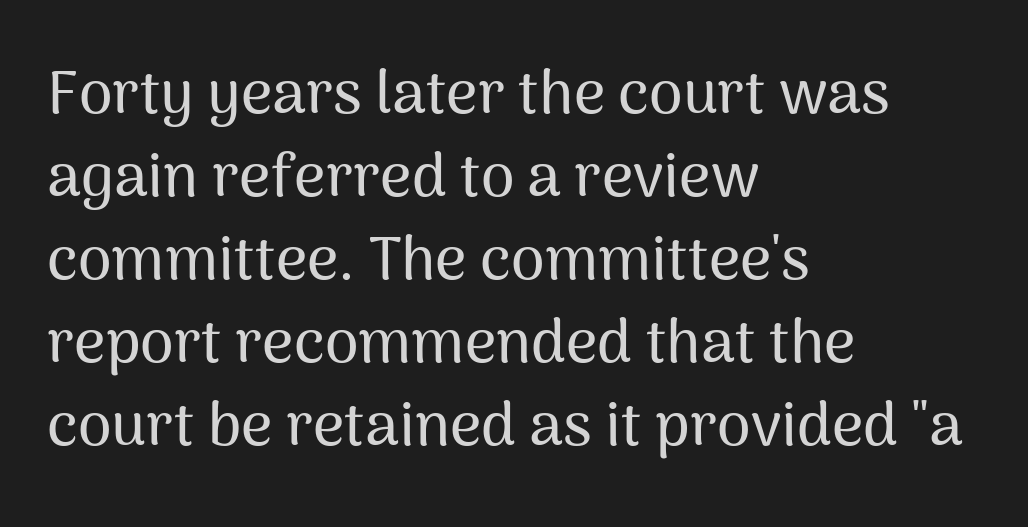
The image shows 61 px sans-serif type, upright; set left-aligned, normal line spacing (1.36x), normal letter spacing, not underlined; medium stroke contrast and a medium x-height.
